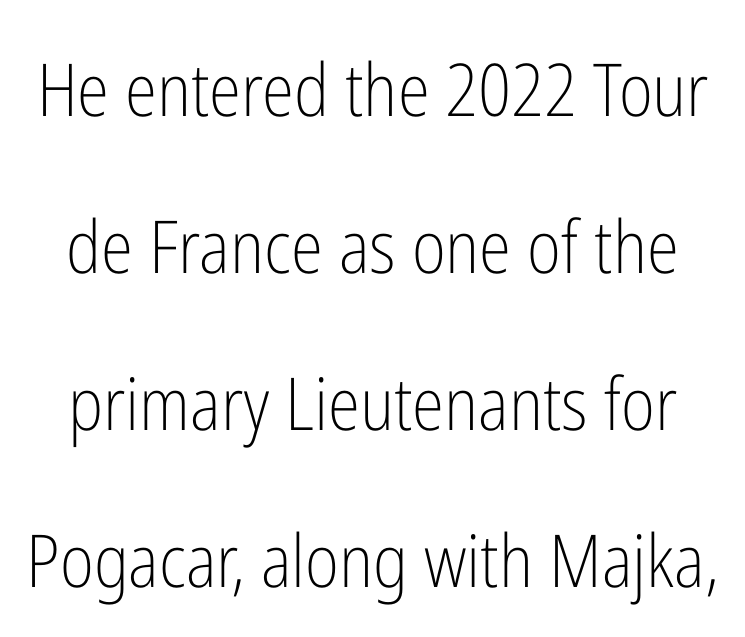
Letter spacing: default. Regarding serifs, this sample does without them. Words float on clear page, feet unadorned. The rendering uses natural spacing where letterforms have individual widths.
